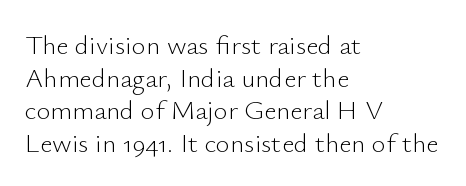
Q: Is the text bold? A: No.
Q: Is the text italic (slanted)? A: No, it is upright.
Q: Is the text underlined? A: No.
Q: How is the paragraph aligned? A: Left-aligned.
Q: Is the spacing between letters normal or unusually wide? A: Normal.
